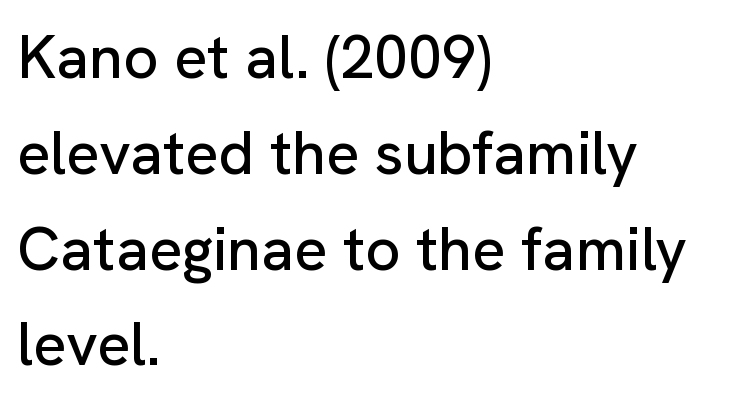
Q: Is the text italic (slanted)? A: No, it is upright.
Q: Is the typeface a serif or a sans-serif typeface? A: Sans-serif.
Q: Is the text underlined? A: No.
Q: How is the paragraph aligned? A: Left-aligned.
Q: Is the spacing between letters normal or unusually wide? A: Normal.
Q: Is the spacing between lines tight, normal or loose? A: Normal.
Q: Width (condensed, normal, or wide)? A: Normal.
Q: Stroke contrast? A: Low.
Q: x-height? A: Medium.
Q: Monospaced? A: No.
